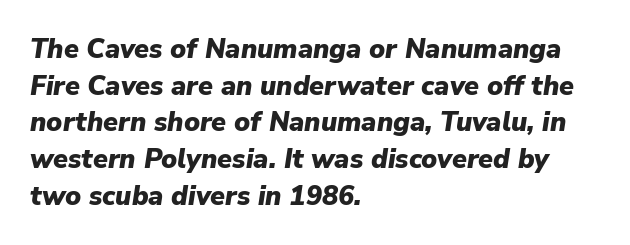
The image shows 27 px bold type, italic (leaning right); set left-aligned, normal line spacing (1.36x), normal letter spacing, not underlined.
